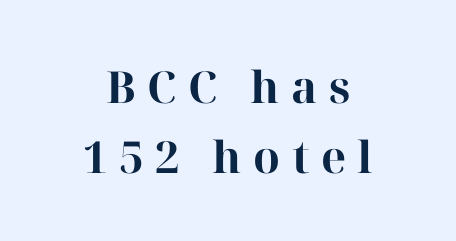
Q: Is the text bold? A: Yes.
Q: Is the text italic (slanted)? A: No, it is upright.
Q: Is the typeface a serif or a sans-serif typeface? A: Serif.
Q: Is the text underlined? A: No.
Q: How is the paragraph aligned? A: Centered.
Q: Is the spacing between letters normal or unusually wide? A: Unusually wide.
Q: Is the spacing between lines tight, normal or loose? A: Normal.
Q: Width (condensed, normal, or wide)? A: Normal.
Q: Stroke contrast? A: High.
Q: x-height? A: Medium.
Q: Monospaced? A: No.
